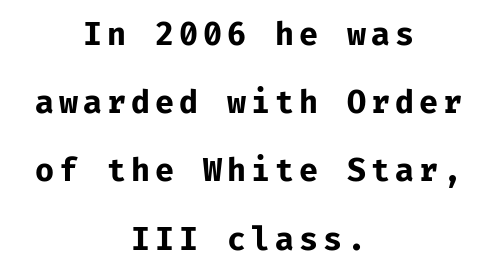
Q: Is the text bold? A: Yes.
Q: Is the text italic (slanted)? A: No, it is upright.
Q: Is the typeface a serif or a sans-serif typeface? A: Sans-serif.
Q: Is the text underlined? A: No.
Q: How is the paragraph aligned? A: Centered.
Q: Is the spacing between lines tight, normal or loose? A: Loose.
Q: Width (condensed, normal, or wide)? A: Normal.
Q: Stroke contrast? A: Low.
Q: x-height? A: Medium.
